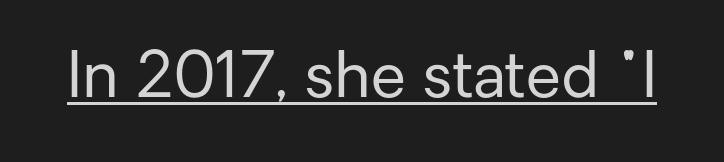
Q: Is the text bold? A: No.
Q: Is the text italic (slanted)? A: No, it is upright.
Q: Is the typeface a serif or a sans-serif typeface? A: Sans-serif.
Q: Is the text underlined? A: Yes.
Q: Is the spacing between letters normal or unusually wide? A: Normal.
Q: Width (condensed, normal, or wide)? A: Normal.
Q: Stroke contrast? A: Low.
Q: x-height? A: Medium.
Q: Monospaced? A: No.
